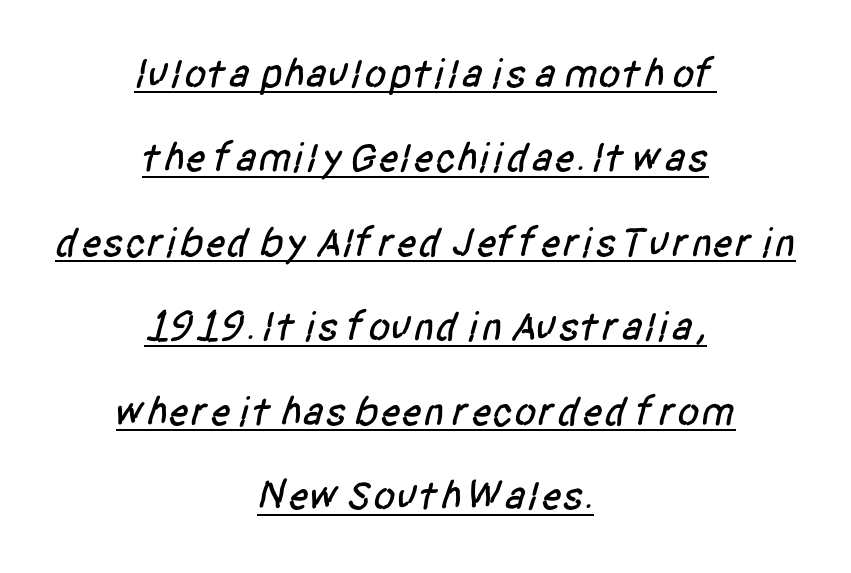
You could not count columns in this text — the font is proportionally spaced. Regarding leading, the lines here are spaced well apart. Look at the tracking — it's just the regular setting, nothing added. Nope, no serifs anywhere on these letters. Visually the block forms a symmetrical silhouette, jagged on both flanks.
